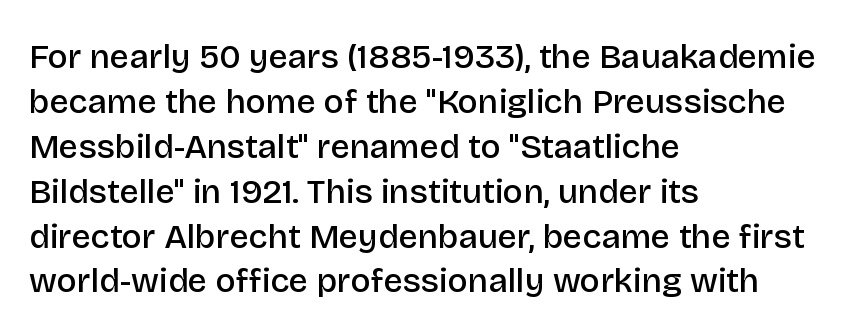
{"serif": "no", "italic": "no", "bold": "semi", "weight": "semibold", "width": "normal", "stroke_contrast": "low", "x_height": "large", "monospaced": "no", "underline": "no", "align": "left", "line_spacing": "normal", "line_spacing_ratio": 1.32, "letter_spacing": "normal", "letter_spacing_em": 0.0, "glyph_px": 34}
